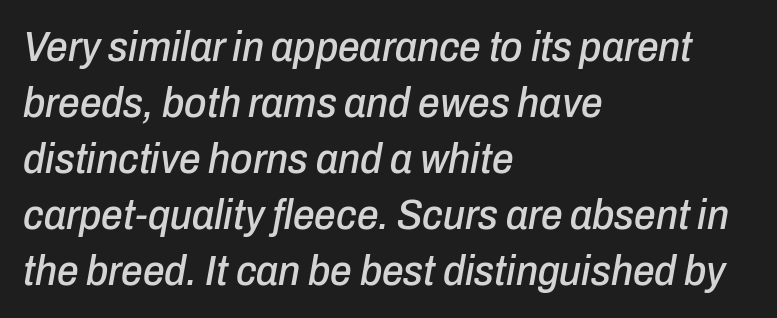
{"italic": "yes", "lean": "right", "slant_degrees": 10, "width": "condensed", "stroke_contrast": "low", "x_height": "medium", "monospaced": "no", "underline": "no", "align": "left", "line_spacing": "normal", "line_spacing_ratio": 1.3, "letter_spacing": "normal", "letter_spacing_em": 0.0, "glyph_px": 43}
